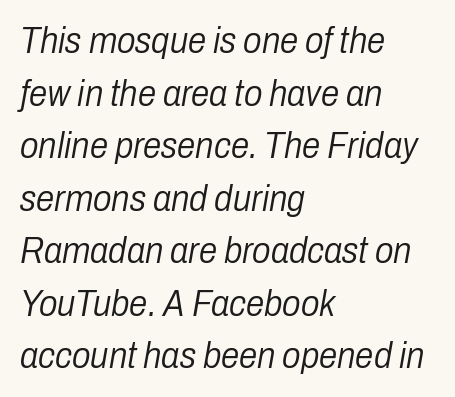
The image shows 37 px light, condensed type, italic (leaning right); set left-aligned, normal line spacing (1.42x), normal letter spacing, not underlined; low stroke contrast and a medium x-height.
